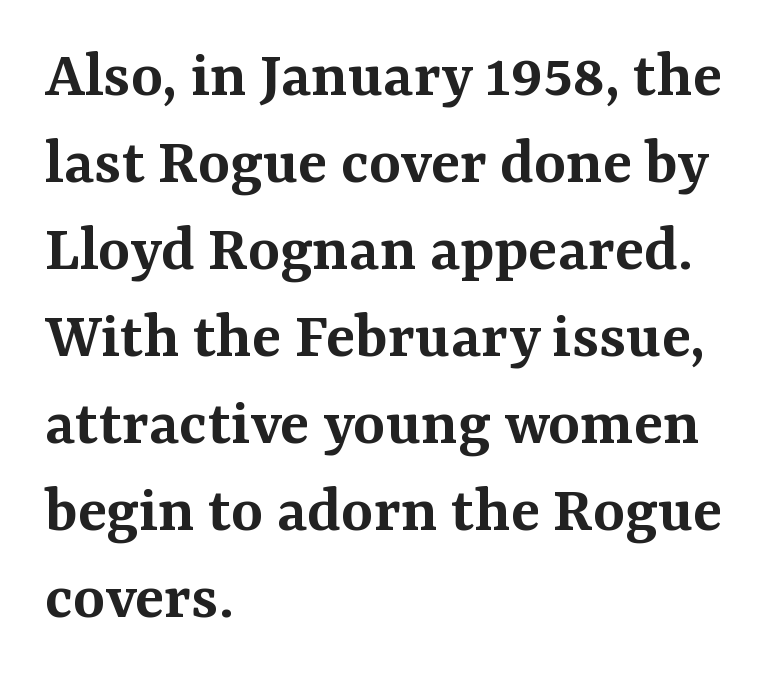
{"serif": "yes", "italic": "no", "bold": "semi", "weight": "semibold", "width": "normal", "stroke_contrast": "medium", "x_height": "medium", "monospaced": "no", "underline": "no", "align": "left", "line_spacing": "normal", "line_spacing_ratio": 1.28, "letter_spacing": "normal", "letter_spacing_em": 0.0, "glyph_px": 68}
